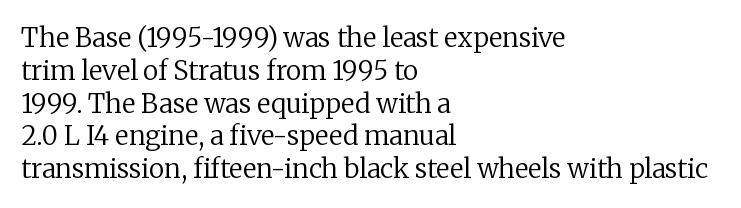
{"italic": "no", "bold": "no", "underline": "no", "align": "left", "line_spacing": "normal", "line_spacing_ratio": 1.26, "letter_spacing": "normal", "letter_spacing_em": 0.0, "glyph_px": 26}
